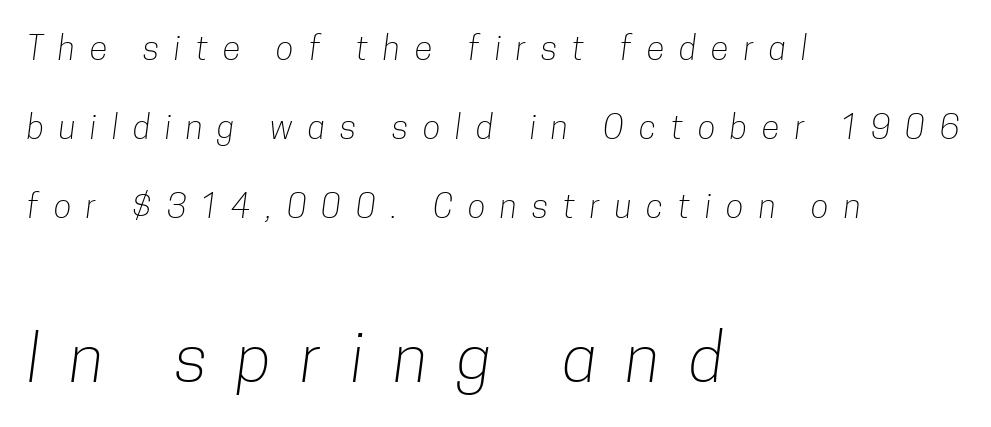
The image shows 66 px light, condensed sans-serif type; set left-aligned, loose line spacing (2.39x), unusually wide letter spacing (+0.45 em), not underlined; the second (bottom) block is 2.0x larger; low stroke contrast and a medium x-height.
